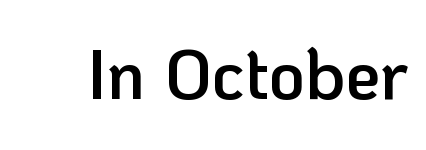
The image shows 70 px semibold sans-serif type, upright; set normal letter spacing, not underlined; low stroke contrast and a medium x-height.
